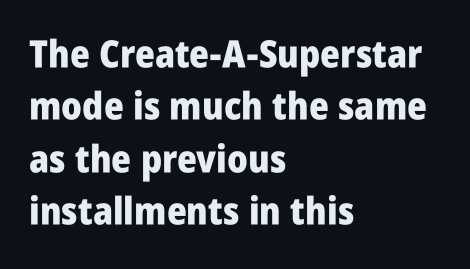
{"serif": "no", "italic": "no", "bold": "yes", "weight": "heavy", "width": "condensed", "stroke_contrast": "low", "x_height": "large", "monospaced": "no", "underline": "no", "align": "left", "line_spacing": "normal", "line_spacing_ratio": 1.38, "letter_spacing": "normal", "letter_spacing_em": 0.0, "glyph_px": 38}
